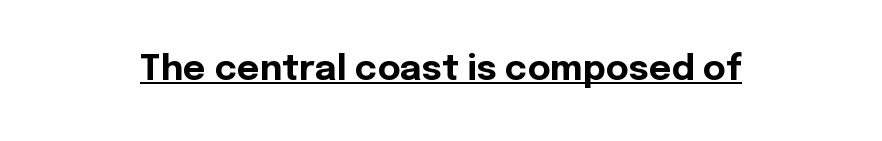
Q: Is the text bold? A: Yes.
Q: Is the text italic (slanted)? A: No, it is upright.
Q: Is the typeface a serif or a sans-serif typeface? A: Sans-serif.
Q: Is the text underlined? A: Yes.
Q: Is the spacing between letters normal or unusually wide? A: Normal.
Q: Width (condensed, normal, or wide)? A: Normal.
Q: x-height? A: Medium.
Q: Monospaced? A: No.
